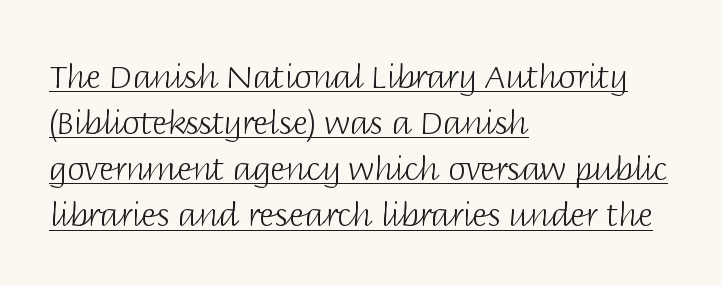
{"serif": "no", "italic": "no", "bold": "no", "weight": "light", "width": "normal", "stroke_contrast": "low", "x_height": "large", "monospaced": "no", "underline": "yes", "align": "left", "line_spacing": "normal", "line_spacing_ratio": 1.44, "letter_spacing": "normal", "letter_spacing_em": 0.0, "glyph_px": 32}
